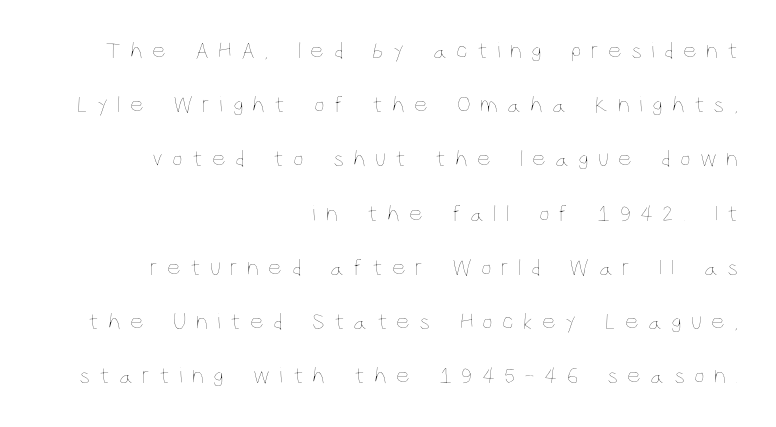
The image shows 24 px text type, upright; set right-aligned, loose line spacing (2.26x), unusually wide letter spacing (+0.38 em), not underlined.
